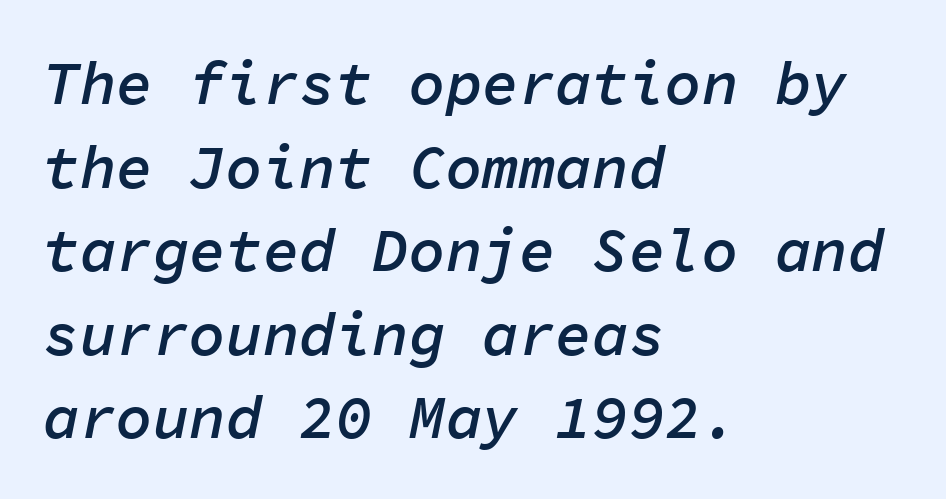
The image shows 61 px semibold type, italic (leaning right), monospaced; set left-aligned, normal line spacing (1.37x), normal letter spacing, not underlined; low stroke contrast and a medium x-height.
